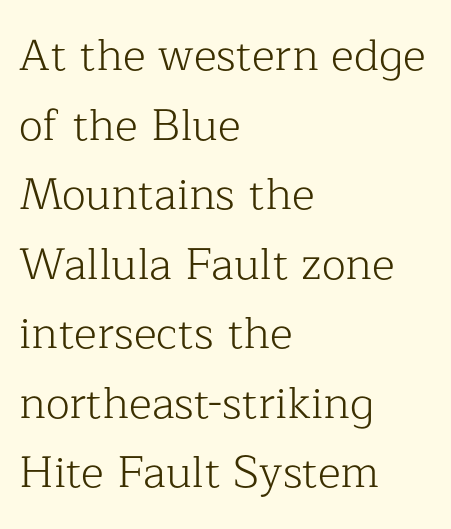
Q: Is the text bold? A: No.
Q: Is the text italic (slanted)? A: No, it is upright.
Q: Is the typeface a serif or a sans-serif typeface? A: Serif.
Q: Is the text underlined? A: No.
Q: How is the paragraph aligned? A: Left-aligned.
Q: Is the spacing between letters normal or unusually wide? A: Normal.
Q: Is the spacing between lines tight, normal or loose? A: Normal.
Q: Width (condensed, normal, or wide)? A: Normal.
Q: Stroke contrast? A: Low.
Q: x-height? A: Medium.
Q: Monospaced? A: No.
